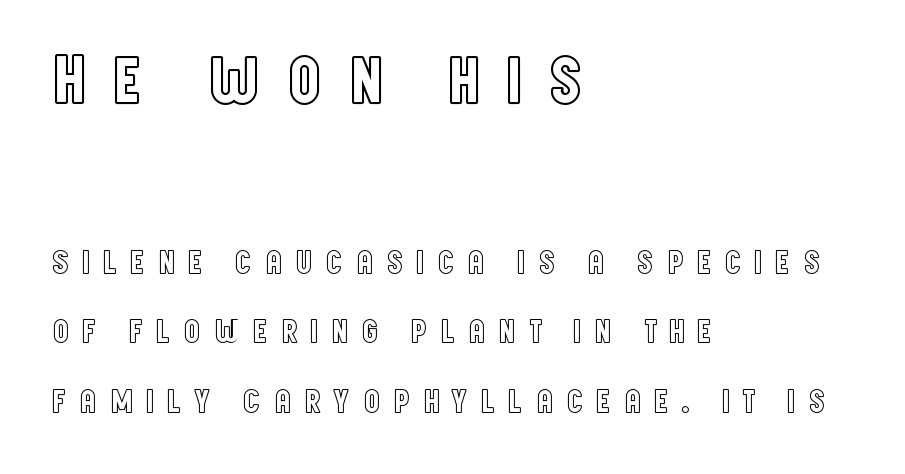
Q: Is the text italic (slanted)? A: No, it is upright.
Q: Is the text underlined? A: No.
Q: How is the paragraph aligned? A: Left-aligned.
Q: Is the spacing between letters normal or unusually wide? A: Unusually wide.
Q: Is the spacing between lines tight, normal or loose? A: Loose.
Q: Which block of text is set in a larger size, the first (top) or the second (bottom)? A: The first (top) one.
Q: Width (condensed, normal, or wide)? A: Condensed.
Q: x-height? A: Large.
Q: Monospaced? A: No.
